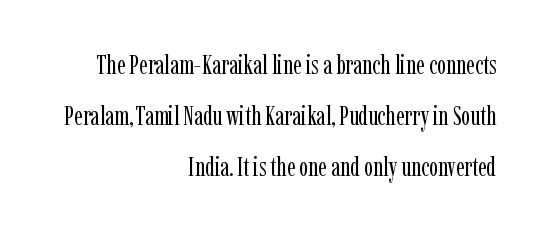
Q: Is the text bold? A: No.
Q: Is the text italic (slanted)? A: No, it is upright.
Q: Is the text underlined? A: No.
Q: How is the paragraph aligned? A: Right-aligned.
Q: Is the spacing between letters normal or unusually wide? A: Normal.
